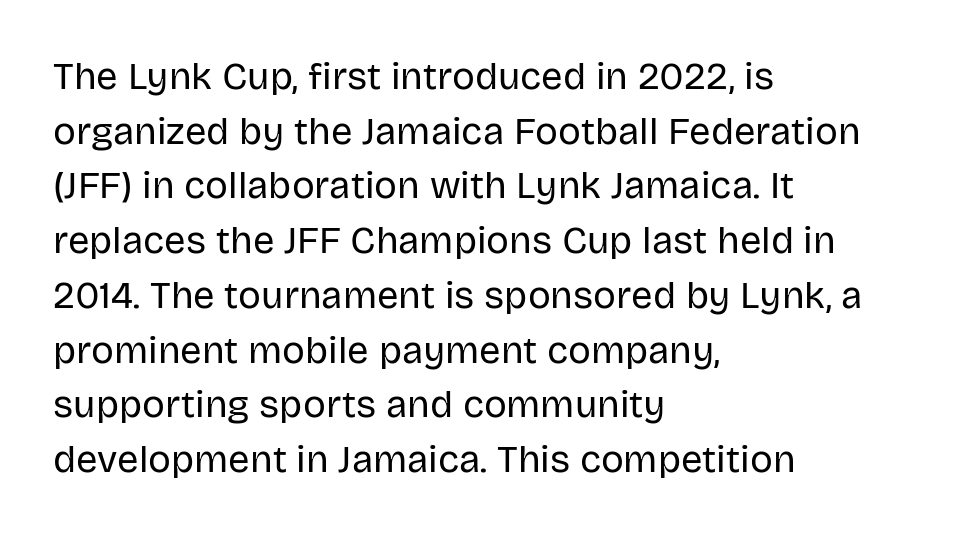
The image shows 38 px regular-weight sans-serif type, upright; set left-aligned, normal line spacing (1.44x), normal letter spacing, not underlined; low stroke contrast and a large x-height.
